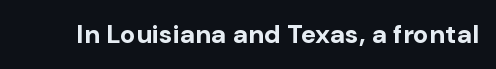
The image shows 26 px bold type, upright; set normal letter spacing, not underlined.
